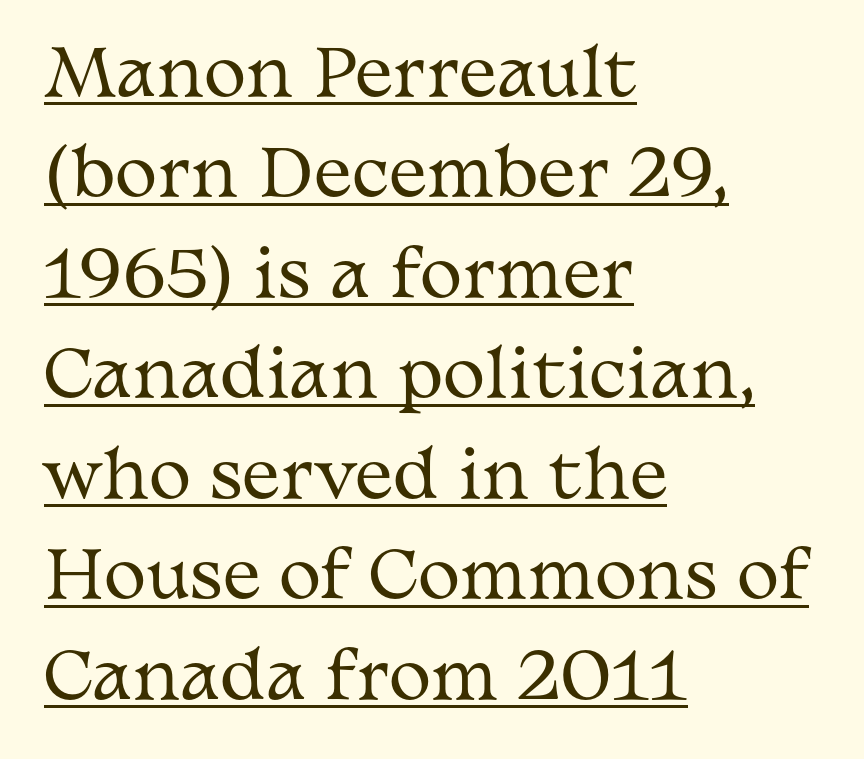
{"serif": "yes", "italic": "no", "bold": "no", "weight": "regular", "width": "wide", "stroke_contrast": "medium", "x_height": "medium", "monospaced": "no", "underline": "yes", "align": "left", "line_spacing": "normal", "line_spacing_ratio": 1.57, "letter_spacing": "normal", "letter_spacing_em": 0.0, "glyph_px": 64}
